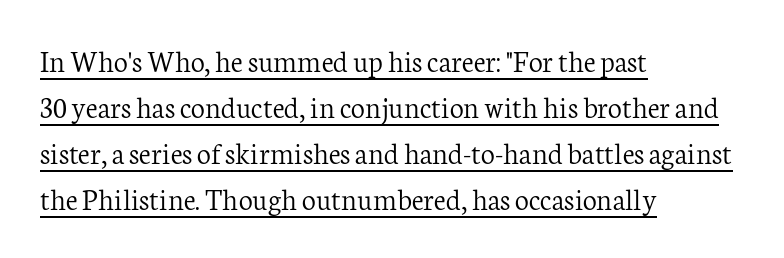
The image shows 31 px light serif type, upright; set left-aligned, normal line spacing (1.48x), normal letter spacing, underlined; low stroke contrast and a medium x-height.
